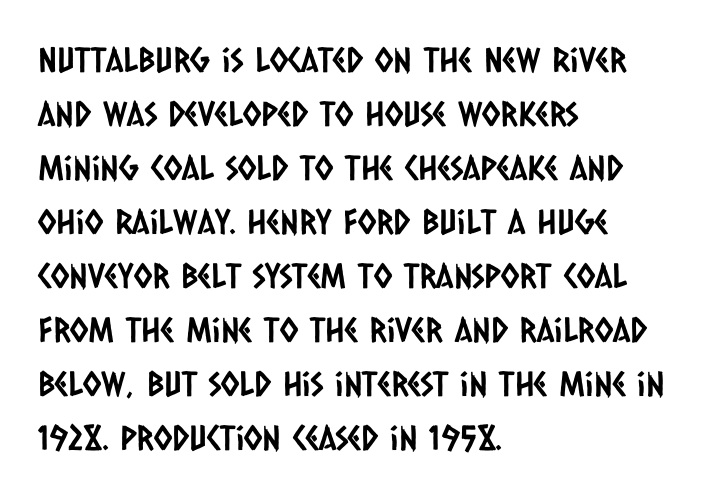
{"serif": "no", "width": "condensed", "stroke_contrast": "low", "x_height": "large", "monospaced": "no", "underline": "no", "align": "left", "line_spacing": "normal", "line_spacing_ratio": 1.59, "letter_spacing": "normal", "letter_spacing_em": 0.0, "glyph_px": 34}
